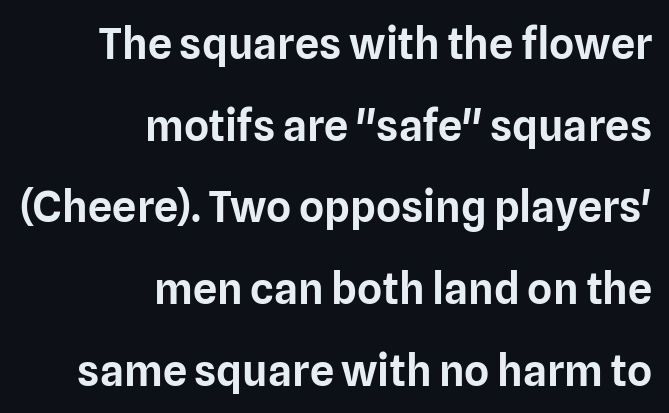
Q: Is the text italic (slanted)? A: No, it is upright.
Q: Is the typeface a serif or a sans-serif typeface? A: Sans-serif.
Q: Is the text underlined? A: No.
Q: How is the paragraph aligned? A: Right-aligned.
Q: Is the spacing between letters normal or unusually wide? A: Normal.
Q: Is the spacing between lines tight, normal or loose? A: Loose.
Q: Width (condensed, normal, or wide)? A: Normal.
Q: Stroke contrast? A: Low.
Q: x-height? A: Medium.
Q: Monospaced? A: No.
